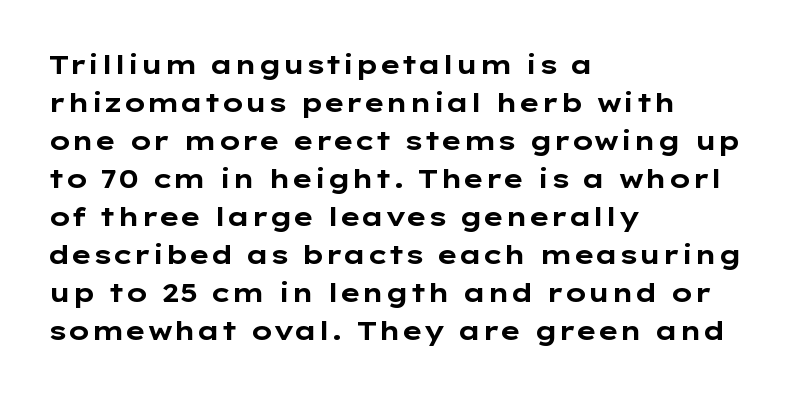
The image shows 26 px bold type, upright; set left-aligned, normal line spacing (1.46x), normal letter spacing, not underlined.
